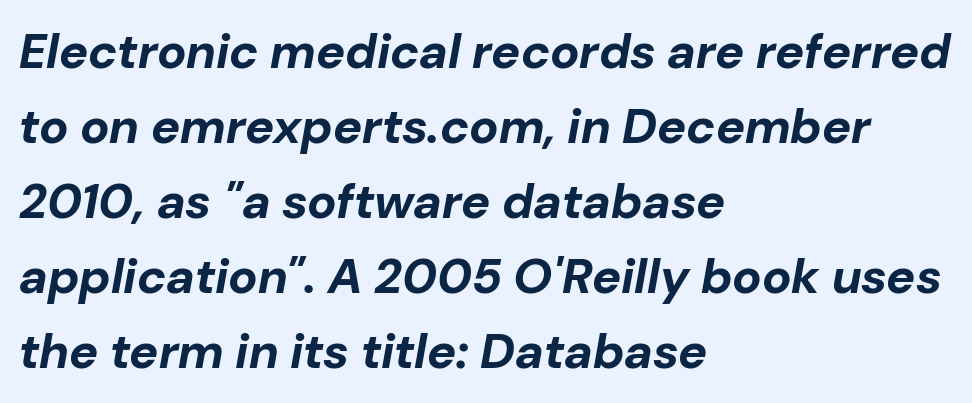
Stroke thickness is high; the sample reads as a true bold. Standard letterfit; no display-style spreading of the glyphs. Every character sits at an angle, as italics do. Proportional: the letters do not fall into vertical columns. Short and long lines alike share a common starting point at left.
